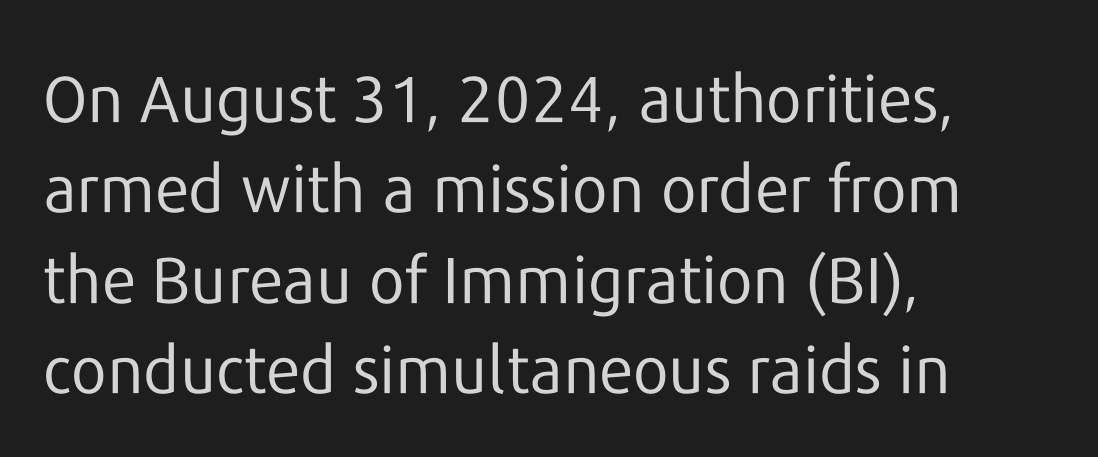
Is the type heavy? It reads as light-to-regular instead. The face used here is proportionally spaced, like ordinary book or web type. Posture: vertical. No feet cap the strokes, marking this as sans-serif type. The line texture is even and compact thanks to regular tracking. Nobody drew a line under any word here.
